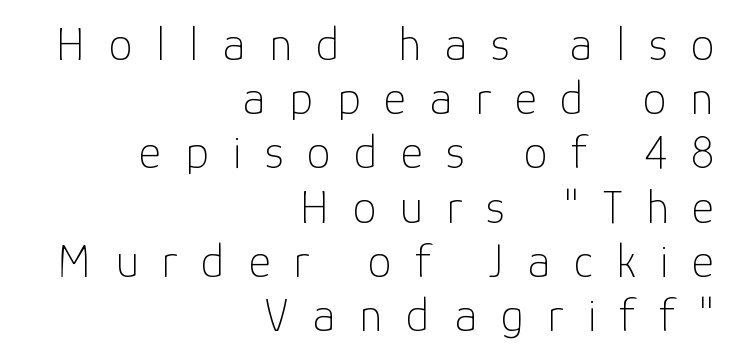
The image shows 48 px thin sans-serif type, upright; set right-aligned, tight line spacing (1.13x), unusually wide letter spacing (+0.49 em), not underlined; low stroke contrast and a medium x-height.
